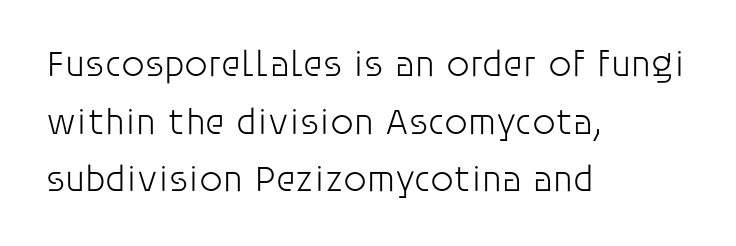
{"serif": "no", "italic": "no", "bold": "no", "weight": "light", "width": "normal", "stroke_contrast": "low", "x_height": "large", "monospaced": "no", "underline": "no", "align": "left", "line_spacing": "normal", "line_spacing_ratio": 1.56, "letter_spacing": "normal", "letter_spacing_em": 0.0, "glyph_px": 37}
